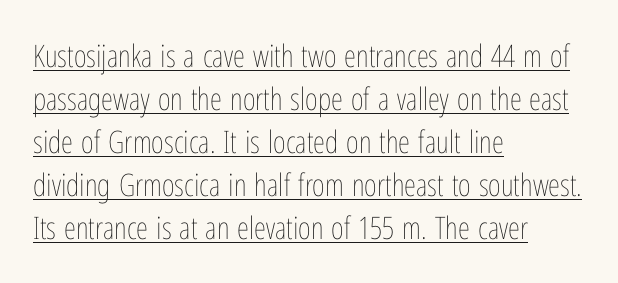
Q: Is the text bold? A: No.
Q: Is the text italic (slanted)? A: No, it is upright.
Q: Is the text underlined? A: Yes.
Q: How is the paragraph aligned? A: Left-aligned.
Q: Is the spacing between letters normal or unusually wide? A: Normal.
Q: Is the spacing between lines tight, normal or loose? A: Normal.
Q: Width (condensed, normal, or wide)? A: Condensed.
Q: Stroke contrast? A: Low.
Q: x-height? A: Medium.
Q: Monospaced? A: No.
